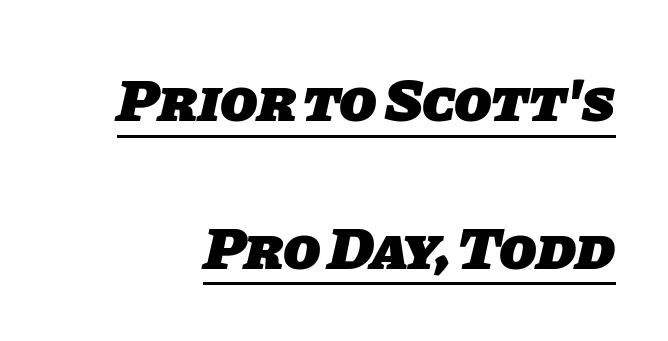
Q: Is the text bold? A: Yes.
Q: Is the typeface a serif or a sans-serif typeface? A: Serif.
Q: Is the text underlined? A: Yes.
Q: Is the spacing between letters normal or unusually wide? A: Normal.
Q: Is the spacing between lines tight, normal or loose? A: Loose.
Q: Width (condensed, normal, or wide)? A: Normal.
Q: Stroke contrast? A: Low.
Q: x-height? A: Large.
Q: Monospaced? A: No.
